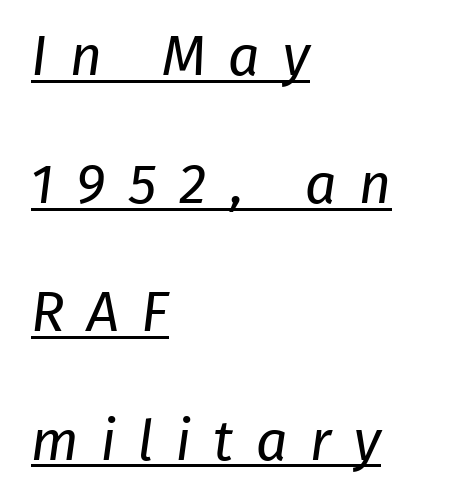
{"serif": "no", "bold": "no", "weight": "regular", "width": "normal", "stroke_contrast": "low", "x_height": "medium", "monospaced": "no", "underline": "yes", "align": "left", "line_spacing": "loose", "line_spacing_ratio": 2.29, "letter_spacing": "wide", "letter_spacing_em": 0.4, "glyph_px": 56}
